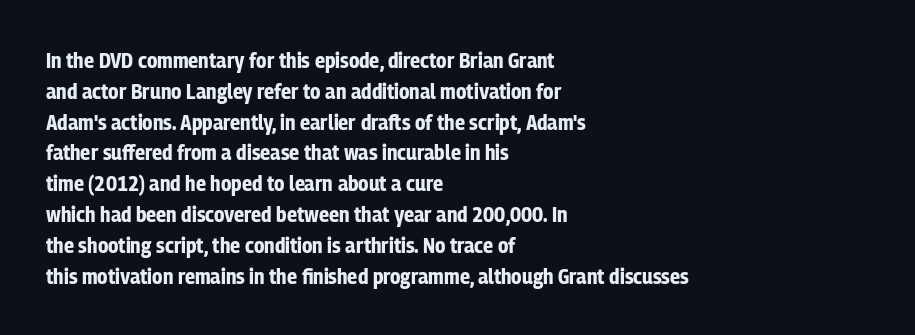
No italicization has been applied; the sample stays upright. The line-height multiplier appears to be the usual default. The face used here has the dense, thick strokes of a bold. Clear beneath every line of the passage. Each word holds together tightly as a unit, with standard inter-letter gaps. The typesetter chose a ragged-right arrangement here.
